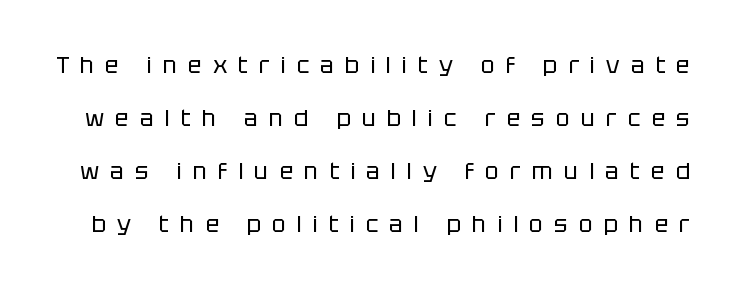
The image shows 23 px text type, upright; set loose line spacing (2.3x), unusually wide letter spacing (+0.48 em), not underlined.
